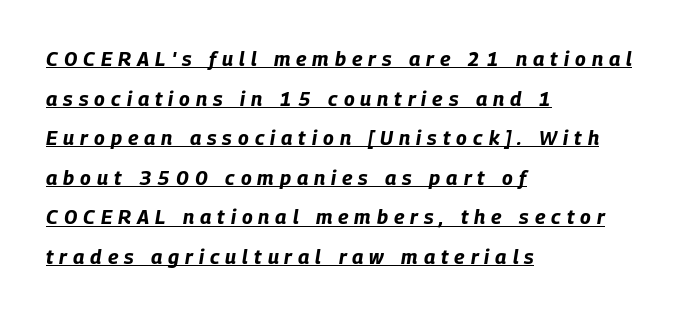
Q: Is the text bold? A: Yes.
Q: Is the text italic (slanted)? A: Yes, it leans right by about 9 degrees.
Q: Is the text underlined? A: Yes.
Q: How is the paragraph aligned? A: Left-aligned.
Q: Is the spacing between letters normal or unusually wide? A: Unusually wide.
Q: Is the spacing between lines tight, normal or loose? A: Loose.
